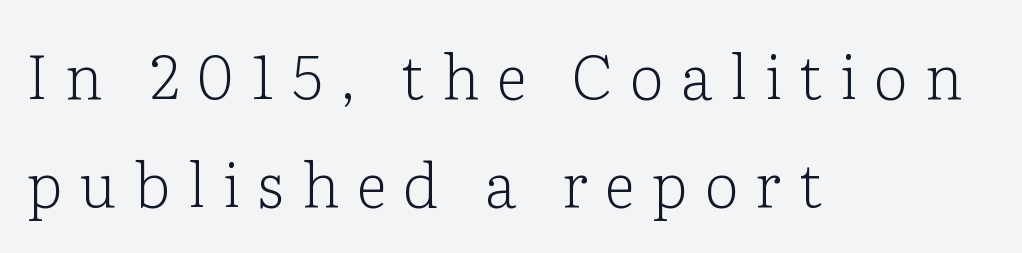
The typesetter chose a ragged-right arrangement here. The strip under each line holds only bare page. Here the designer chose a conventional face with non-uniform glyph widths. Do the letters lean? They stand straight. Does the type have serifs? Yes, each stem ends in a small foot.
